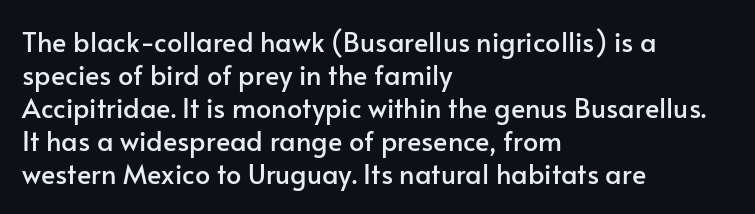
No extra tracking has been applied to these lines. Check the space under the baseline: it is left empty. The font's upright variant was chosen for this text. Casual observation: everything's shoved over to the left.
